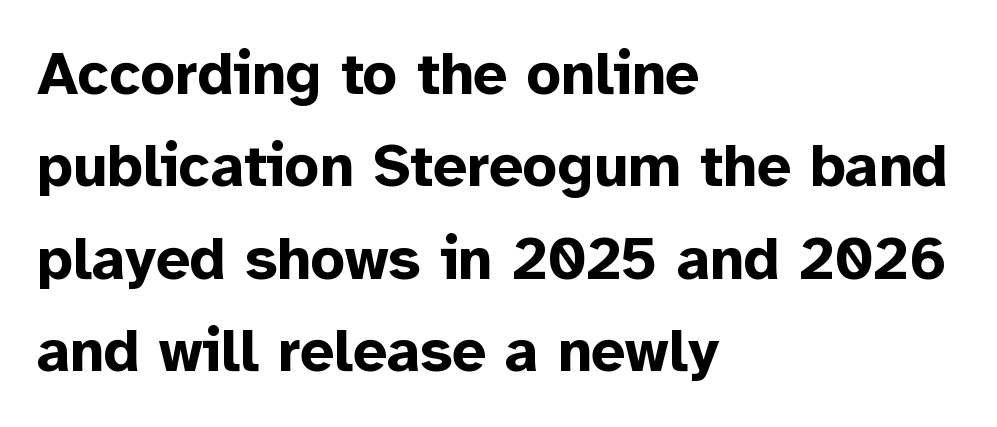
Strokes here are thick enough to call this a true bold. Decoration check: the copy has no underline. A typesetter would call this zero additional tracking. This sample is left-justified, so line endings fall wherever the words run out. Character widths vary here, with narrow letters taking less room than wide ones. Examine the stroke ends and you'll find no serifs.
